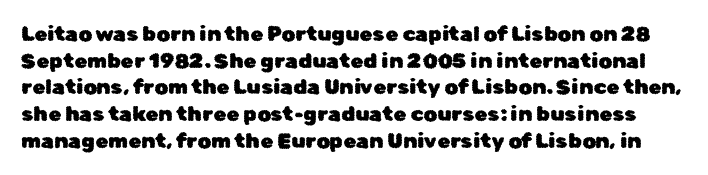
Q: Is the text italic (slanted)? A: No, it is upright.
Q: Is the text underlined? A: No.
Q: Is the spacing between letters normal or unusually wide? A: Normal.
Q: Is the spacing between lines tight, normal or loose? A: Normal.
